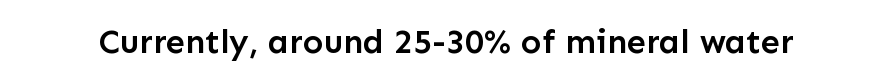
{"serif": "no", "italic": "no", "bold": "semi", "weight": "semibold", "width": "normal", "stroke_contrast": "low", "x_height": "medium", "monospaced": "no", "underline": "no", "letter_spacing": "normal", "letter_spacing_em": 0.0, "glyph_px": 34}
